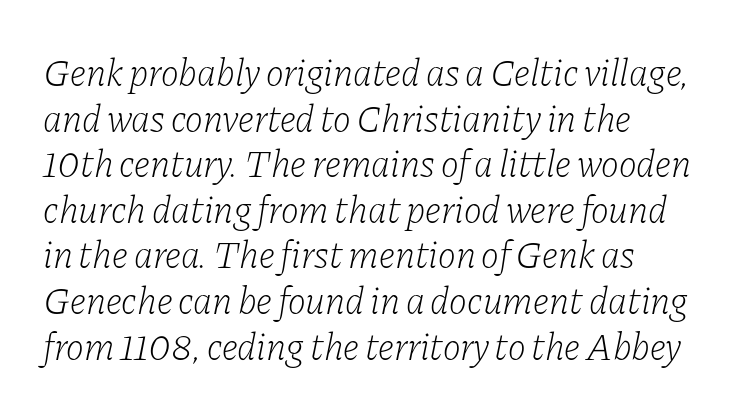
Q: Is the text bold? A: No.
Q: Is the text italic (slanted)? A: Yes, it leans right by about 11 degrees.
Q: Is the typeface a serif or a sans-serif typeface? A: Serif.
Q: Is the text underlined? A: No.
Q: Is the spacing between letters normal or unusually wide? A: Normal.
Q: Width (condensed, normal, or wide)? A: Normal.
Q: Stroke contrast? A: Low.
Q: x-height? A: Medium.
Q: Monospaced? A: No.
